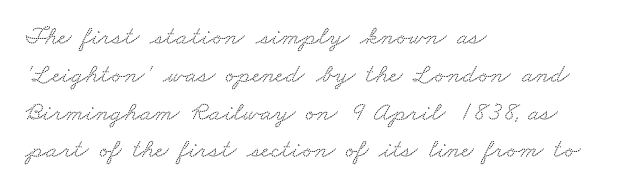
Short note: letters normally spaced. Is the block centered? No — it sits flush against the left margin. Is there much room between lines? A standard amount, neither cramped nor airy. Rule under the text: the space is simply empty.
